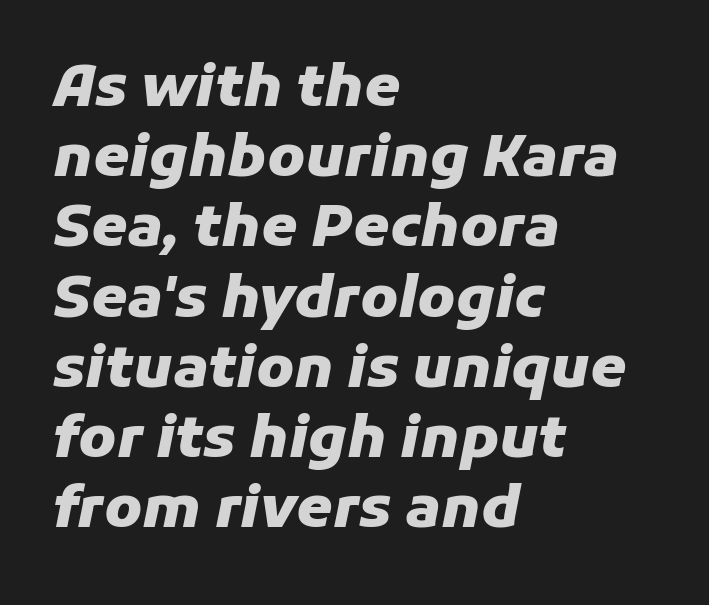
{"italic": "yes", "lean": "right", "slant_degrees": 11, "bold": "yes", "weight": "heavy", "width": "normal", "stroke_contrast": "low", "x_height": "medium", "monospaced": "no", "underline": "no", "align": "left", "line_spacing_ratio": 1.21, "letter_spacing": "normal", "letter_spacing_em": 0.0, "glyph_px": 58}
